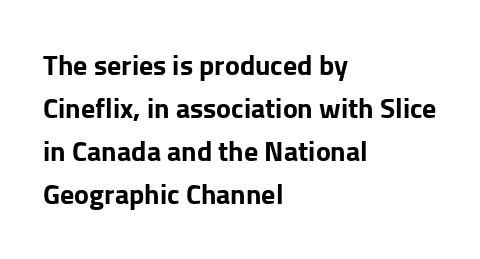
Each new line begins a customary step beneath the previous one. The rendering uses natural spacing where letterforms have individual widths. The axis of the letterforms is exactly vertical. The letters are bold, with thick, heavy strokes.
